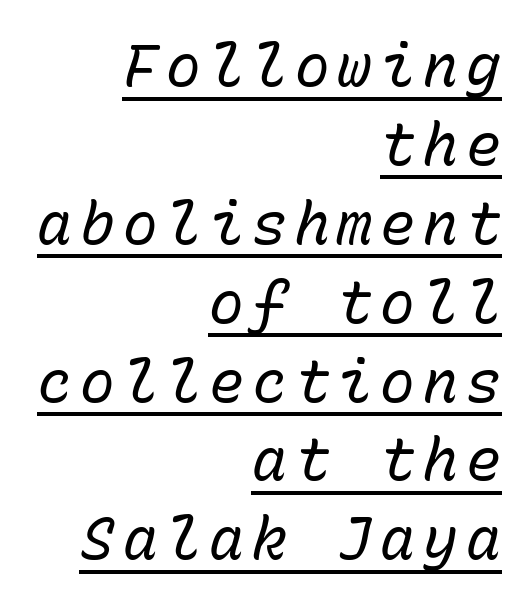
Q: Is the text bold? A: No.
Q: Is the text italic (slanted)? A: Yes, it leans right by about 15 degrees.
Q: Is the text underlined? A: Yes.
Q: How is the paragraph aligned? A: Right-aligned.
Q: Is the spacing between lines tight, normal or loose? A: Normal.
Q: Width (condensed, normal, or wide)? A: Normal.
Q: Stroke contrast? A: Low.
Q: x-height? A: Medium.
Q: Monospaced? A: Yes.
